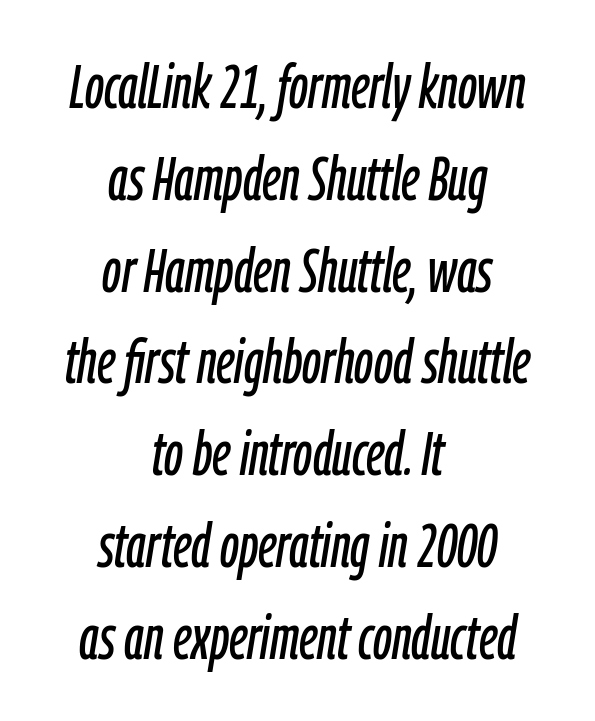
The image shows 62 px condensed type, italic (leaning right); set centered, normal line spacing (1.48x), normal letter spacing, not underlined; low stroke contrast and a medium x-height.
